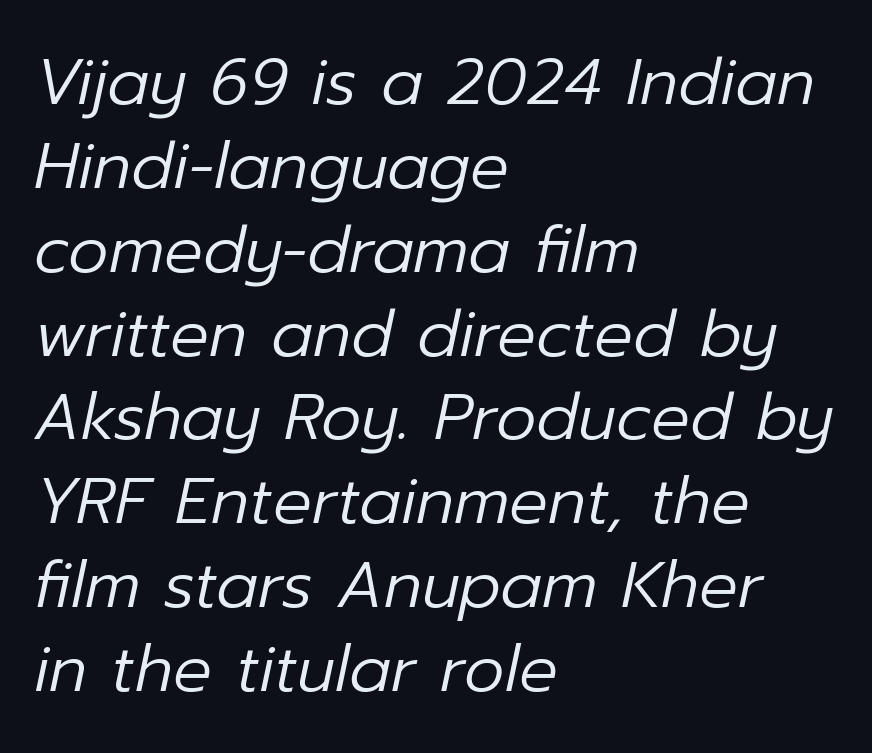
The image shows 64 px regular-weight type, italic (leaning right); set left-aligned, normal line spacing (1.31x), normal letter spacing, not underlined; low stroke contrast and a medium x-height.
